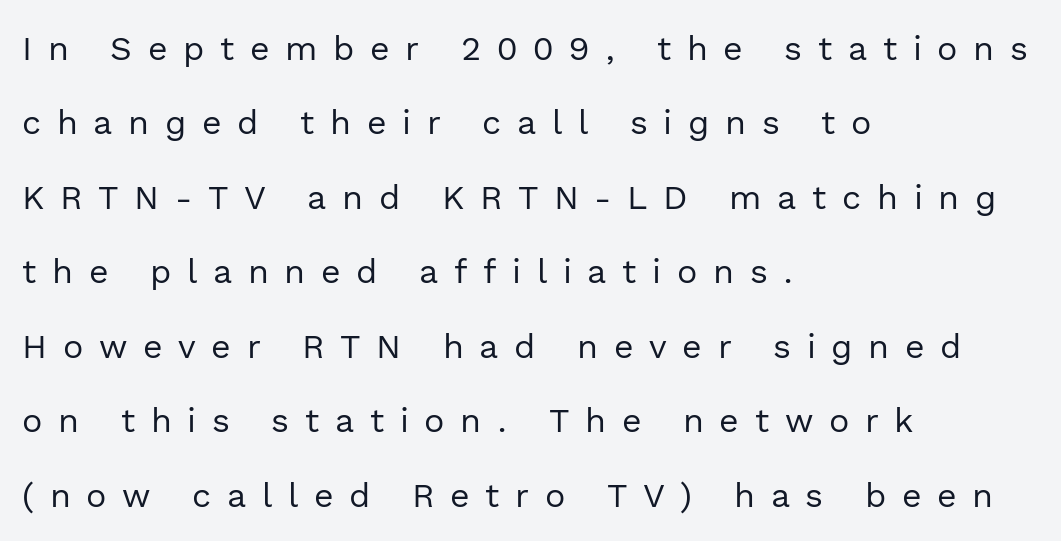
The type is letterspaced generously, with wide tracking. Is the block centered? No — it sits flush against the left margin. No extra ink here — the face is not bold. The foot of each line stays bare and open. The type family on display is of the sans-serif kind.
